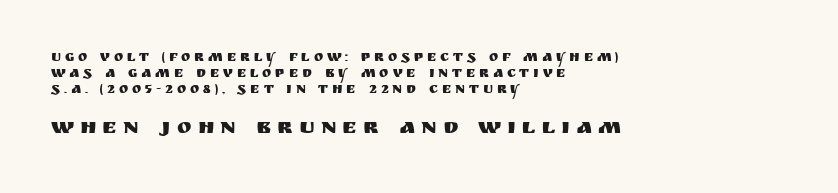
{"italic": "no", "underline": "no", "align": "left", "line_spacing": "tight", "line_spacing_ratio": 1.15, "letter_spacing": "wide", "letter_spacing_em": 0.28, "larger_block": "second", "size_ratio": 1.57, "glyph_px": 22}
